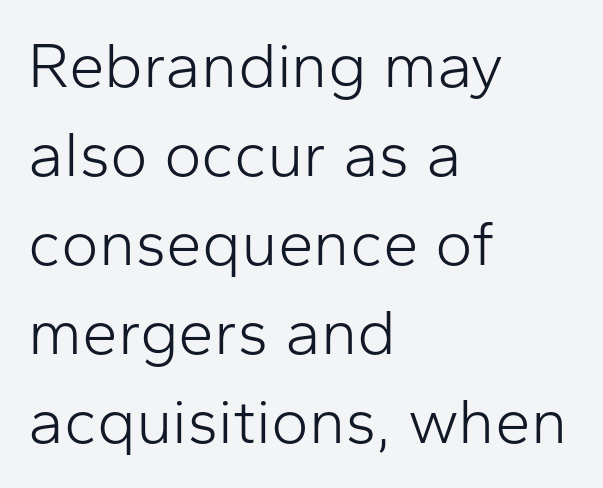
The image shows 64 px light sans-serif type, upright; set left-aligned, normal line spacing (1.39x), normal letter spacing, not underlined; low stroke contrast and a medium x-height.
